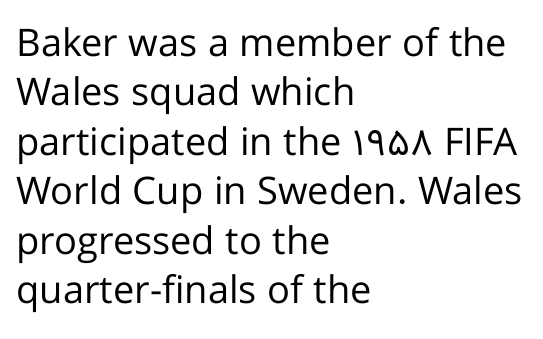
The image shows 38 px regular-weight sans-serif type, upright; set left-aligned, normal line spacing (1.3x), normal letter spacing, not underlined; low stroke contrast and a medium x-height.
